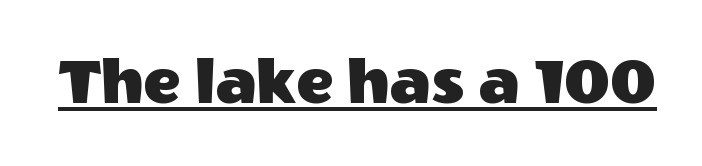
Q: Is the text italic (slanted)? A: No, it is upright.
Q: Is the typeface a serif or a sans-serif typeface? A: Sans-serif.
Q: Is the text underlined? A: Yes.
Q: Is the spacing between letters normal or unusually wide? A: Normal.
Q: Width (condensed, normal, or wide)? A: Normal.
Q: x-height? A: Large.
Q: Monospaced? A: No.
